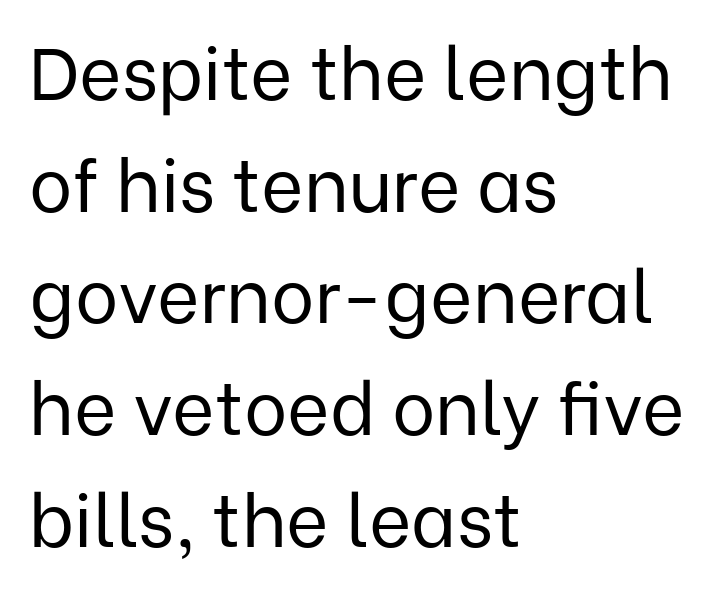
The image shows 73 px regular-weight sans-serif type, upright; set left-aligned, normal line spacing (1.53x), normal letter spacing, not underlined; low stroke contrast and a medium x-height.
